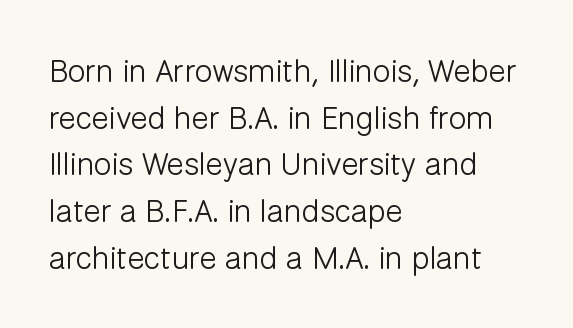
Q: Is the text bold? A: No.
Q: Is the text italic (slanted)? A: No, it is upright.
Q: Is the typeface a serif or a sans-serif typeface? A: Sans-serif.
Q: Is the text underlined? A: No.
Q: How is the paragraph aligned? A: Left-aligned.
Q: Is the spacing between letters normal or unusually wide? A: Normal.
Q: Is the spacing between lines tight, normal or loose? A: Normal.
Q: Width (condensed, normal, or wide)? A: Normal.
Q: Stroke contrast? A: Low.
Q: x-height? A: Medium.
Q: Monospaced? A: No.
